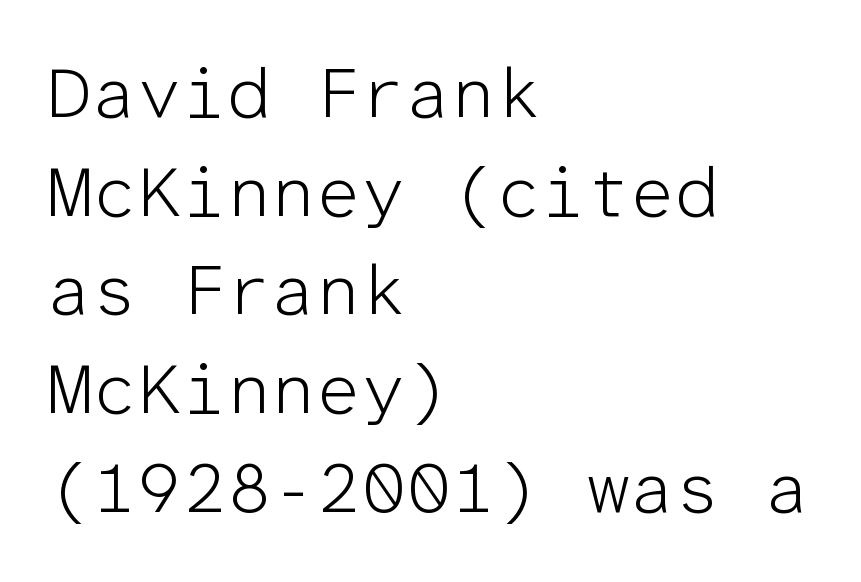
The image shows 71 px light sans-serif type, upright, monospaced; set left-aligned, normal line spacing (1.39x), normal letter spacing, not underlined; low stroke contrast and a medium x-height.
